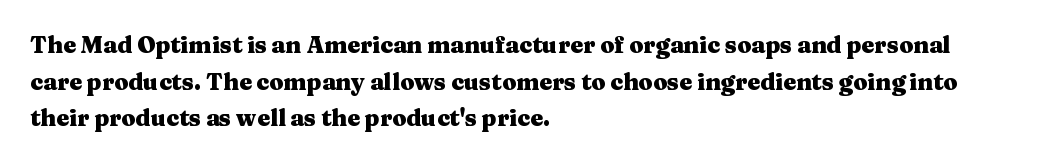
The image shows 23 px bold type, upright; set left-aligned, normal line spacing (1.59x), normal letter spacing, not underlined.
